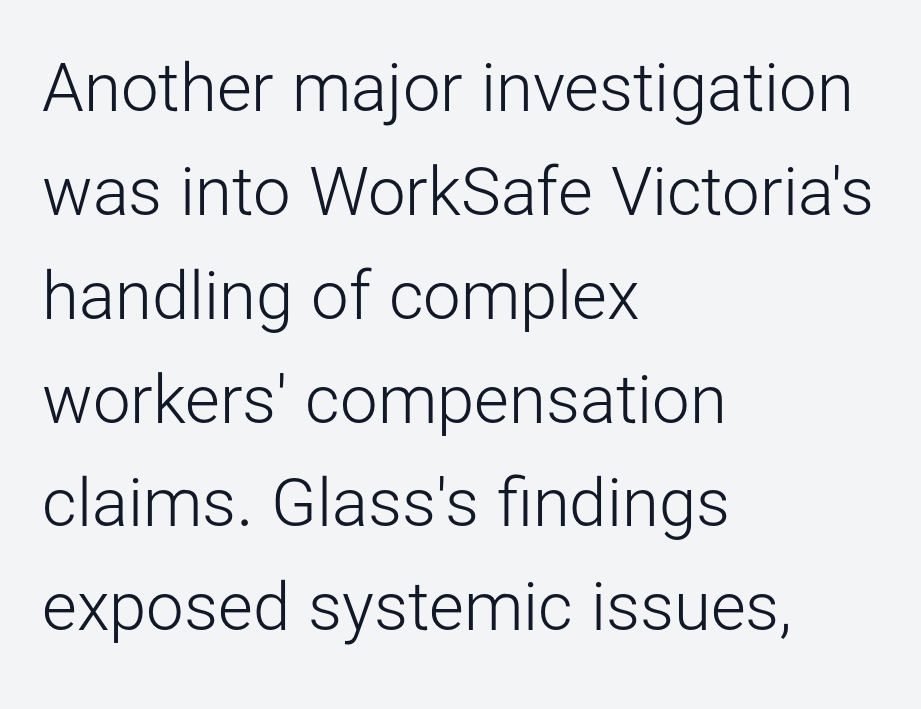
Q: Is the text bold? A: No.
Q: Is the text italic (slanted)? A: No, it is upright.
Q: Is the typeface a serif or a sans-serif typeface? A: Sans-serif.
Q: Is the text underlined? A: No.
Q: How is the paragraph aligned? A: Left-aligned.
Q: Is the spacing between letters normal or unusually wide? A: Normal.
Q: Is the spacing between lines tight, normal or loose? A: Normal.
Q: Width (condensed, normal, or wide)? A: Normal.
Q: Stroke contrast? A: Low.
Q: x-height? A: Medium.
Q: Monospaced? A: No.
